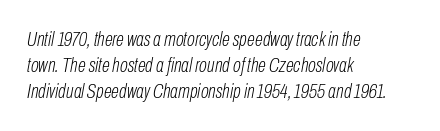
{"italic": "yes", "lean": "right", "slant_degrees": 10, "bold": "no", "underline": "no", "align": "left", "line_spacing": "normal", "line_spacing_ratio": 1.25, "letter_spacing": "normal", "letter_spacing_em": 0.0, "glyph_px": 21}
